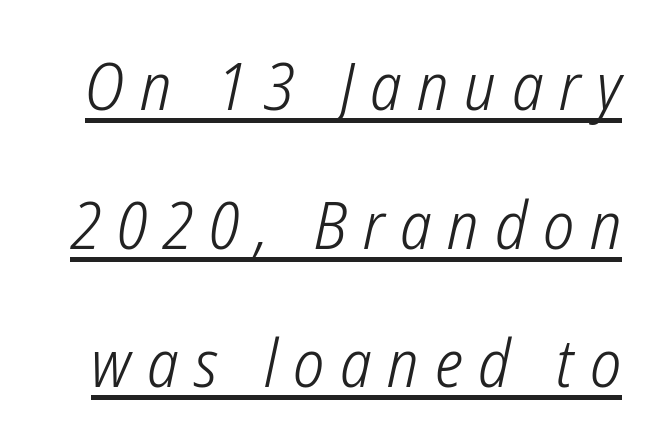
The image shows 66 px light, condensed sans-serif type; set loose line spacing (2.1x), unusually wide letter spacing (+0.24 em), underlined; low stroke contrast and a medium x-height.
